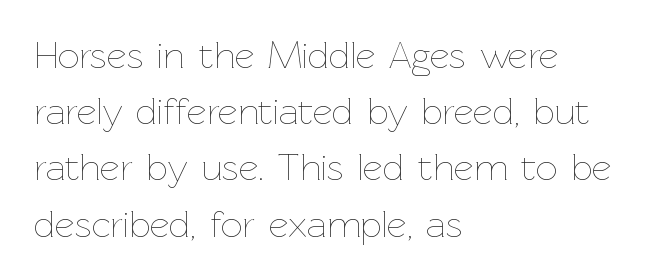
Q: Is the text bold? A: No.
Q: Is the text italic (slanted)? A: No, it is upright.
Q: Is the text underlined? A: No.
Q: How is the paragraph aligned? A: Left-aligned.
Q: Is the spacing between letters normal or unusually wide? A: Normal.
Q: Is the spacing between lines tight, normal or loose? A: Normal.
Q: Width (condensed, normal, or wide)? A: Normal.
Q: Stroke contrast? A: Low.
Q: x-height? A: Medium.
Q: Monospaced? A: No.
